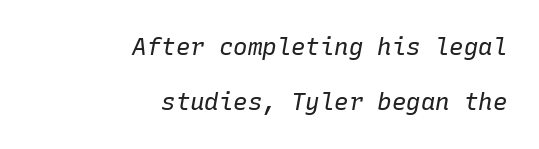
The image shows 24 px text type, italic (leaning right); set right-aligned, loose line spacing (2.31x), normal letter spacing, not underlined.
